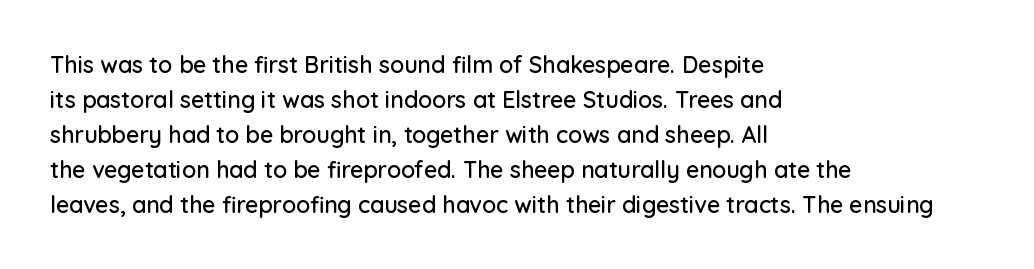
{"italic": "no", "underline": "no", "align": "left", "line_spacing": "normal", "line_spacing_ratio": 1.52, "letter_spacing": "normal", "letter_spacing_em": 0.0, "glyph_px": 23}
